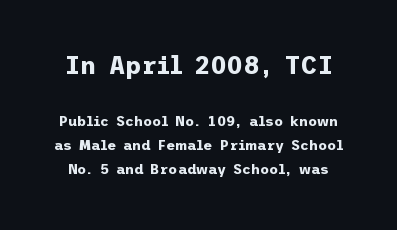
The image shows 25 px bold type, upright; set normal line spacing (1.7x), normal letter spacing, not underlined; the first (top) block is 1.79x larger.
